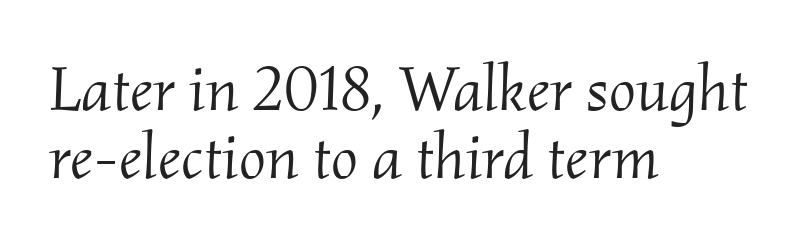
The image shows 64 px light serif type, italic (leaning right); set left-aligned, tight line spacing (1.07x), normal letter spacing, not underlined; medium stroke contrast and a small x-height.
